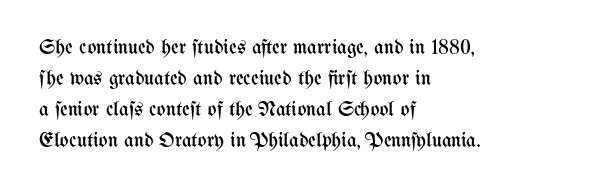
The image shows 21 px text type, upright; set left-aligned, normal line spacing (1.47x), normal letter spacing, not underlined.
